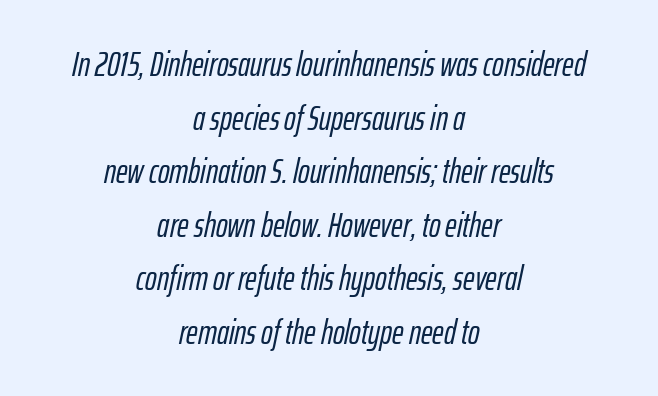
The image shows 35 px condensed type, italic (leaning right); set centered, normal line spacing (1.53x), normal letter spacing, not underlined; low stroke contrast and a medium x-height.
